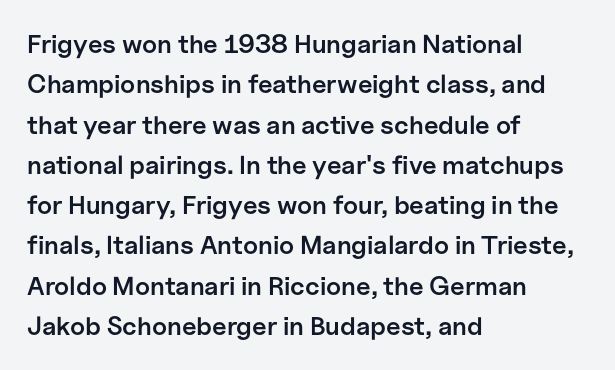
Q: Is the text bold? A: Semi-bold.
Q: Is the text italic (slanted)? A: No, it is upright.
Q: Is the text underlined? A: No.
Q: How is the paragraph aligned? A: Left-aligned.
Q: Is the spacing between letters normal or unusually wide? A: Normal.
Q: Is the spacing between lines tight, normal or loose? A: Normal.
